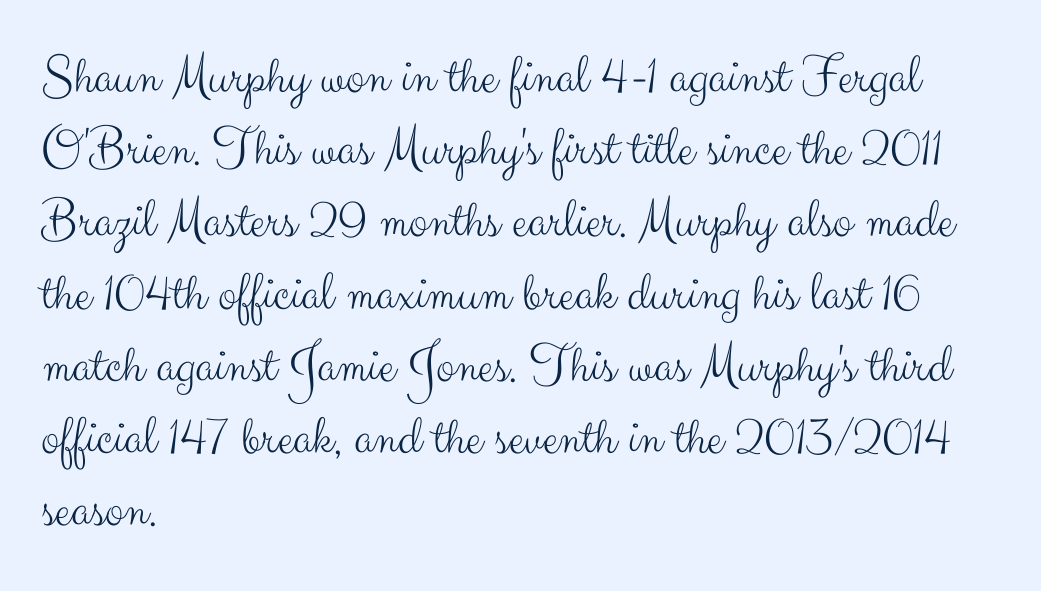
The tracking reads as untouched default to a designer's eye. The line-height multiplier appears to be the usual default. A quiet, ordinary-to-light weight characterises the typeface. Is this a fixed-width face? No — the glyphs have proportional, varying widths. Bare-footed words on every line.
